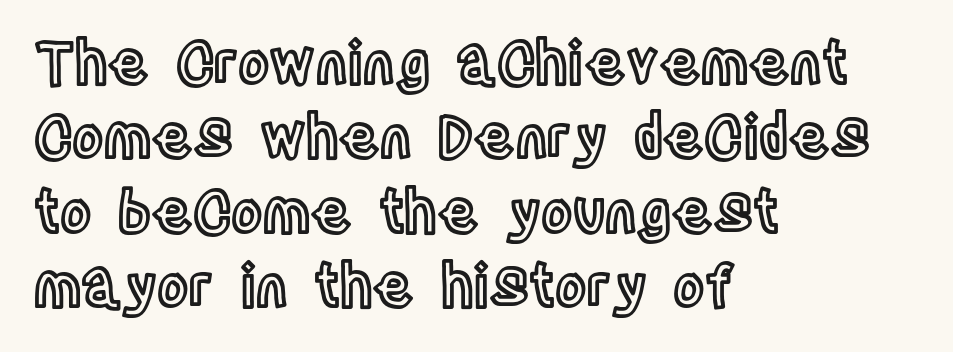
Look at the tracking — it's just the regular setting, nothing added. Check under the words: just untouched page. This sample has the flowing, uneven cadence of proportional lettering. Casual observation: everything's shoved over to the left. A typesetter would mark this as roman, not italic. Does the leading feel generous? No, just average.
